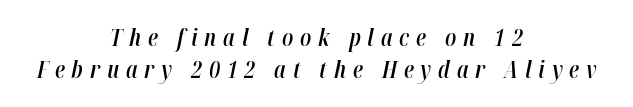
This is oblique type, the kind used for emphasis or titles. Plain, unruled lines of type. Here the glyphs are tracked loosely, breaking word shapes into spaced letters. Successive baselines arrive at the customary interval. Stems and bowls a touch heavier than normal — semibold.
